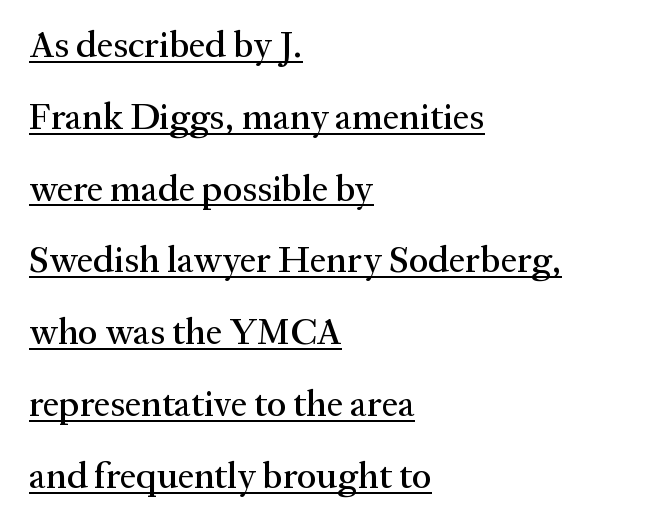
{"serif": "yes", "italic": "no", "width": "normal", "stroke_contrast": "medium", "x_height": "medium", "monospaced": "no", "underline": "yes", "align": "left", "line_spacing": "loose", "line_spacing_ratio": 1.94, "letter_spacing": "normal", "letter_spacing_em": 0.0, "glyph_px": 37}
